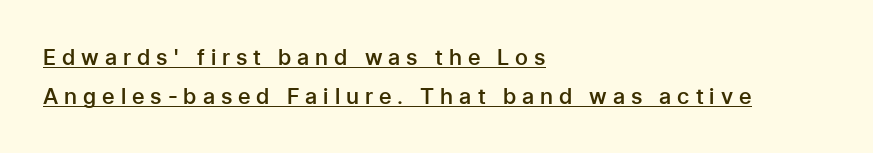
The image shows 22 px text type, upright; set left-aligned, line spacing 1.77x, unusually wide letter spacing (+0.27 em), underlined.
